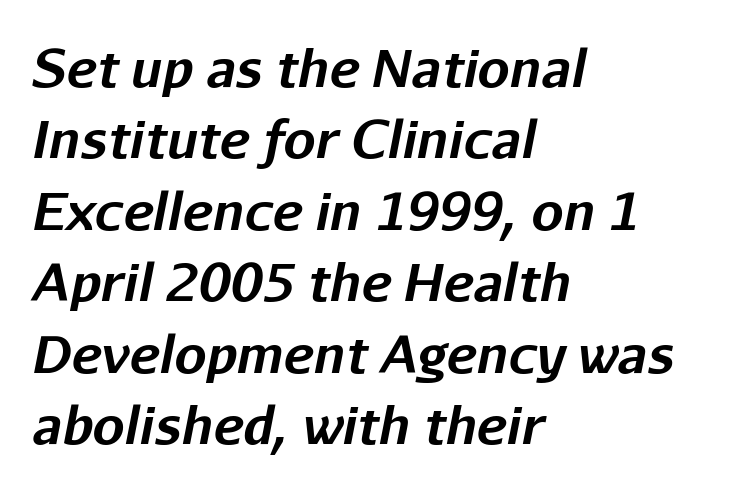
Q: Is the text bold? A: Yes.
Q: Is the text italic (slanted)? A: Yes, it leans right by about 11 degrees.
Q: Is the text underlined? A: No.
Q: How is the paragraph aligned? A: Left-aligned.
Q: Is the spacing between letters normal or unusually wide? A: Normal.
Q: Is the spacing between lines tight, normal or loose? A: Normal.
Q: Width (condensed, normal, or wide)? A: Normal.
Q: Stroke contrast? A: Low.
Q: x-height? A: Medium.
Q: Monospaced? A: No.
